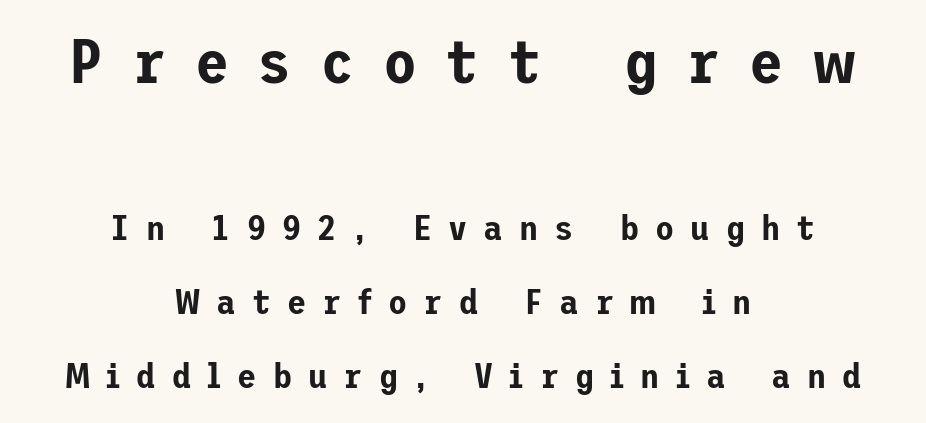
{"serif": "no", "italic": "no", "width": "normal", "stroke_contrast": "low", "x_height": "medium", "underline": "no", "align": "center", "line_spacing": "loose", "line_spacing_ratio": 2.12, "letter_spacing": "wide", "letter_spacing_em": 0.46, "larger_block": "first", "size_ratio": 1.77, "glyph_px": 62}
